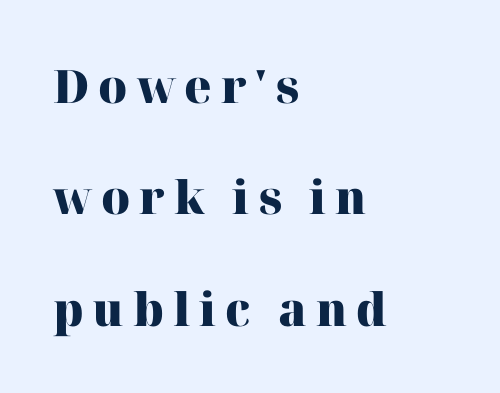
The image shows 46 px heavy serif type, upright; set left-aligned, loose line spacing (2.42x), not underlined; high stroke contrast and a medium x-height.
